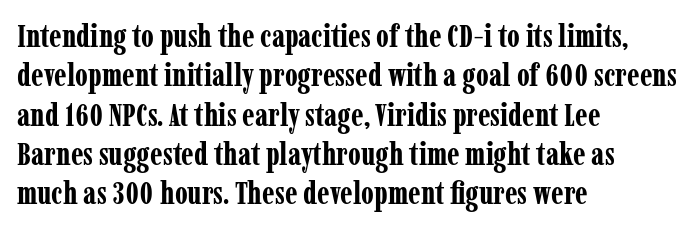
{"serif": "yes", "italic": "no", "bold": "yes", "weight": "bold", "width": "condensed", "stroke_contrast": "low", "x_height": "medium", "monospaced": "no", "underline": "no", "align": "left", "line_spacing": "normal", "line_spacing_ratio": 1.27, "letter_spacing": "normal", "letter_spacing_em": 0.0, "glyph_px": 31}
